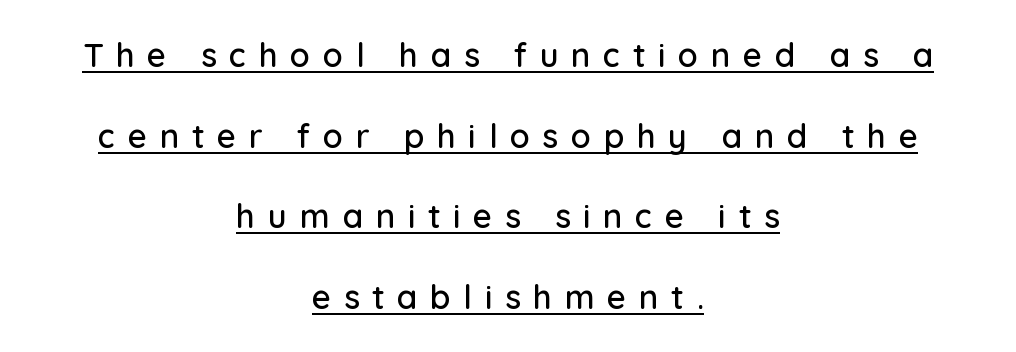
{"serif": "no", "italic": "no", "width": "normal", "stroke_contrast": "low", "x_height": "medium", "monospaced": "no", "underline": "yes", "align": "center", "line_spacing": "loose", "line_spacing_ratio": 2.44, "letter_spacing": "wide", "letter_spacing_em": 0.38, "glyph_px": 33}
